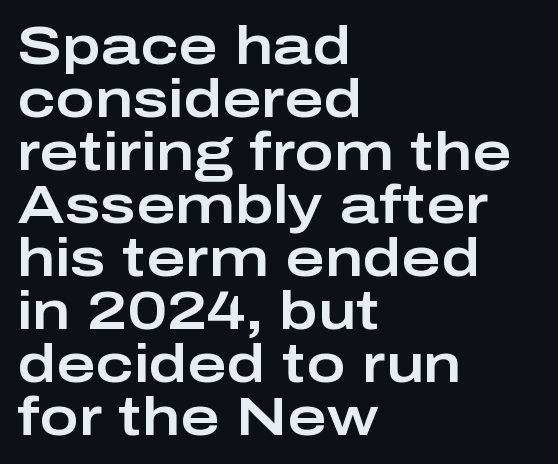
{"serif": "no", "italic": "no", "width": "wide", "stroke_contrast": "low", "x_height": "medium", "monospaced": "no", "underline": "no", "align": "left", "line_spacing": "tight", "line_spacing_ratio": 1.0, "letter_spacing": "normal", "letter_spacing_em": 0.0, "glyph_px": 53}
